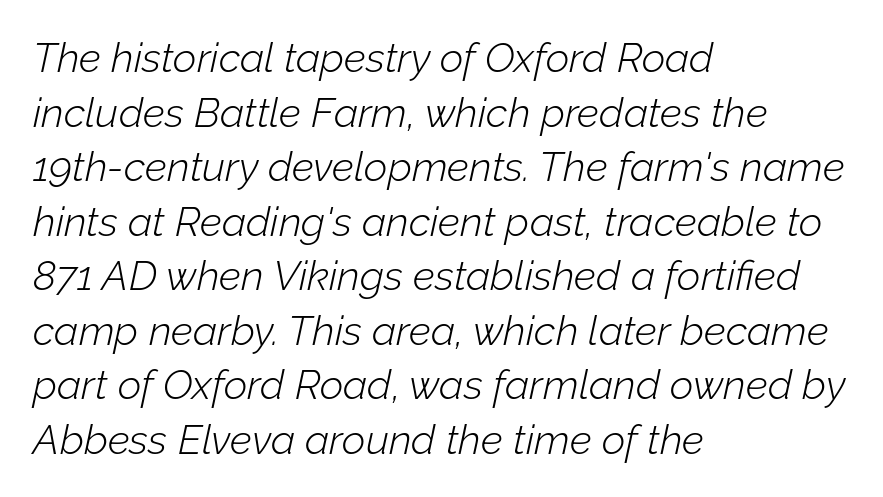
The image shows 41 px light type, italic (leaning right); set left-aligned, normal line spacing (1.33x), normal letter spacing, not underlined; low stroke contrast and a medium x-height.
